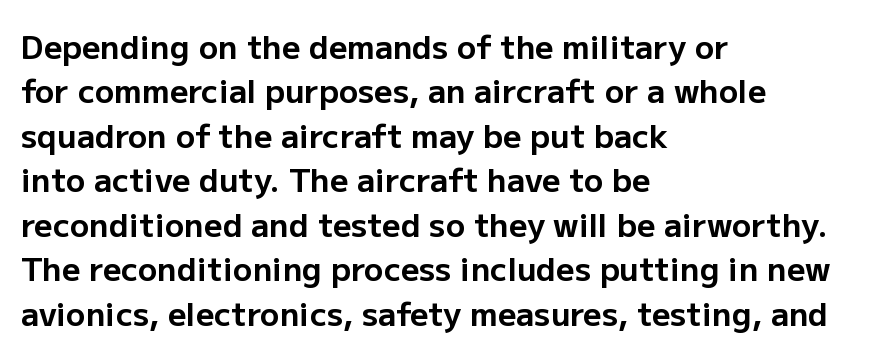
The image shows 32 px bold sans-serif type, upright; set left-aligned, normal line spacing (1.39x), normal letter spacing, not underlined; low stroke contrast and a medium x-height.
